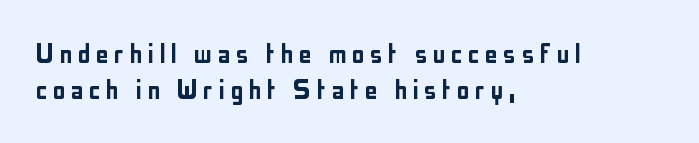
The image shows 33 px condensed sans-serif type, upright; set left-aligned, tight line spacing (1.1x), not underlined; low stroke contrast and a medium x-height.
